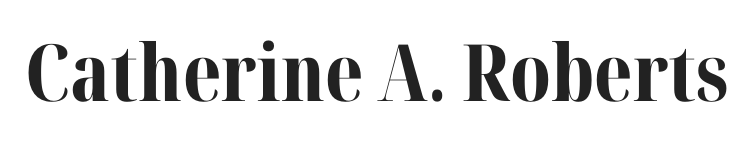
{"serif": "yes", "italic": "no", "bold": "yes", "weight": "bold", "width": "normal", "stroke_contrast": "medium", "x_height": "medium", "monospaced": "no", "underline": "no", "letter_spacing": "normal", "letter_spacing_em": 0.0, "glyph_px": 79}
